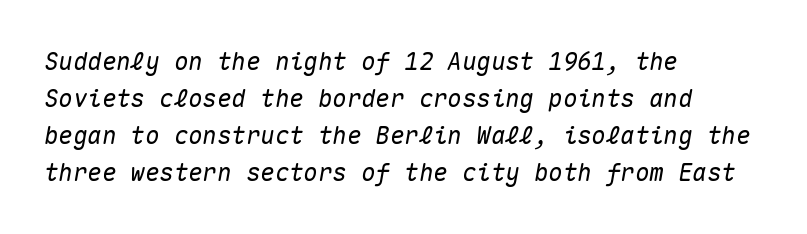
The image shows 24 px text type, italic (leaning right); set left-aligned, normal line spacing (1.54x), normal letter spacing, not underlined.
